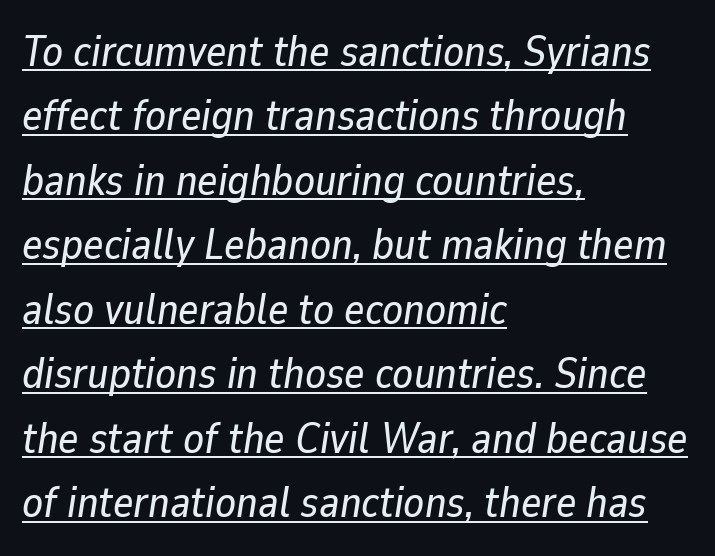
Q: Is the text italic (slanted)? A: Yes, it leans right by about 9 degrees.
Q: Is the text underlined? A: Yes.
Q: How is the paragraph aligned? A: Left-aligned.
Q: Is the spacing between letters normal or unusually wide? A: Normal.
Q: Is the spacing between lines tight, normal or loose? A: Normal.
Q: Width (condensed, normal, or wide)? A: Normal.
Q: Stroke contrast? A: Low.
Q: x-height? A: Medium.
Q: Monospaced? A: No.
